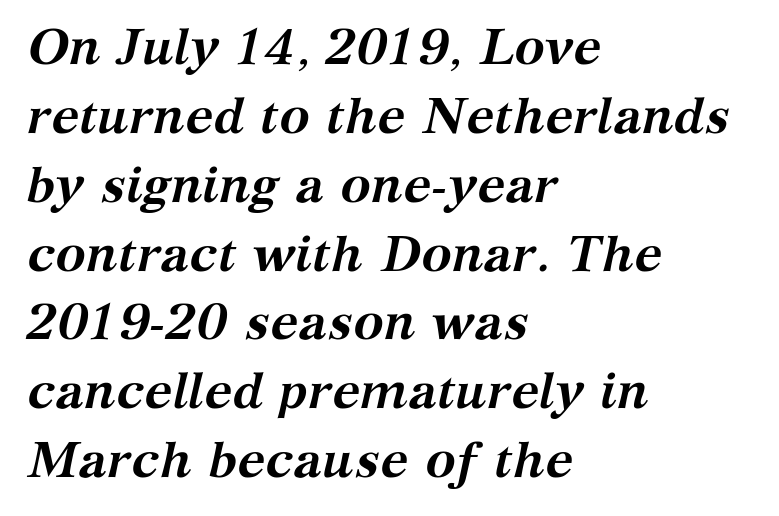
{"serif": "yes", "italic": "yes", "lean": "right", "slant_degrees": 12, "bold": "yes", "weight": "semibold", "width": "normal", "stroke_contrast": "medium", "x_height": "medium", "monospaced": "no", "underline": "no", "align": "left", "line_spacing": "normal", "line_spacing_ratio": 1.35, "letter_spacing": "normal", "letter_spacing_em": 0.0, "glyph_px": 51}
